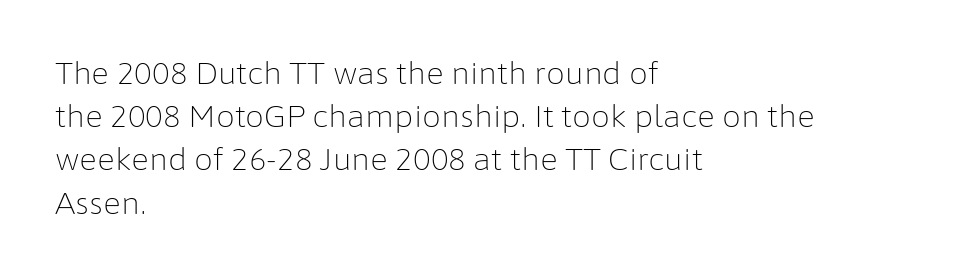
{"serif": "no", "italic": "no", "bold": "no", "weight": "light", "width": "normal", "stroke_contrast": "low", "x_height": "medium", "monospaced": "no", "underline": "no", "align": "left", "line_spacing": "normal", "line_spacing_ratio": 1.44, "letter_spacing": "normal", "letter_spacing_em": 0.0, "glyph_px": 30}
